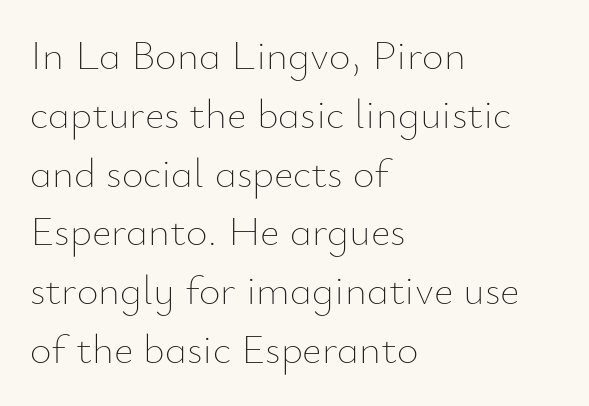
The image shows 42 px thin type, upright; set left-aligned, normal line spacing (1.4x), normal letter spacing, not underlined; low stroke contrast and a small x-height.
